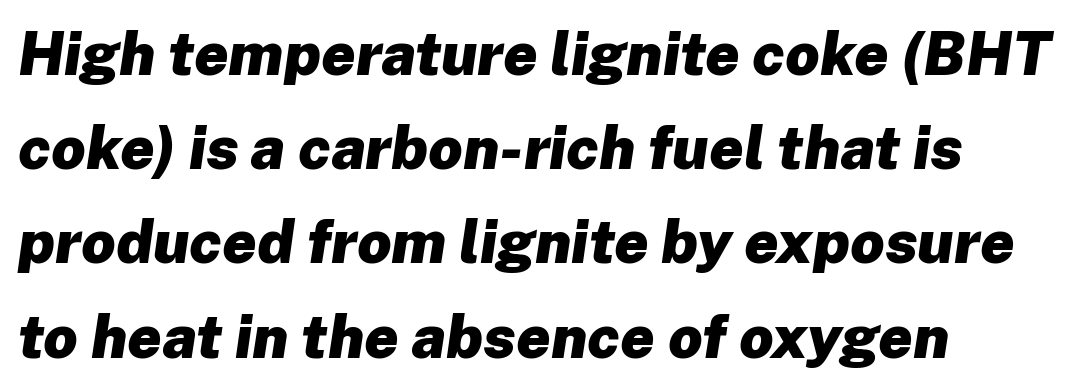
The image shows 60 px heavy type, italic (leaning right); set normal line spacing (1.57x), normal letter spacing, not underlined; low stroke contrast and a medium x-height.
